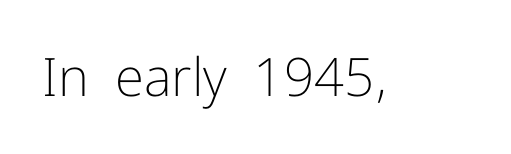
Q: Is the text bold? A: No.
Q: Is the text italic (slanted)? A: No, it is upright.
Q: Is the typeface a serif or a sans-serif typeface? A: Sans-serif.
Q: Is the text underlined? A: No.
Q: Is the spacing between letters normal or unusually wide? A: Normal.
Q: Width (condensed, normal, or wide)? A: Normal.
Q: Stroke contrast? A: Low.
Q: x-height? A: Medium.
Q: Monospaced? A: No.
